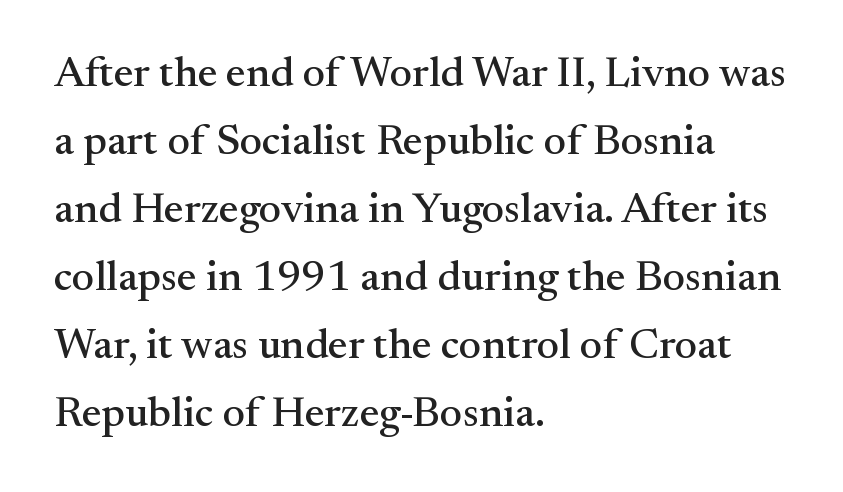
The image shows 43 px serif type, upright; set left-aligned, normal line spacing (1.58x), normal letter spacing, not underlined; medium stroke contrast and a small x-height.
